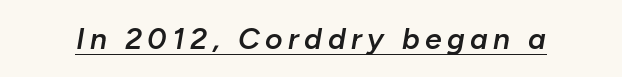
Q: Is the text bold? A: Semi-bold.
Q: Is the text italic (slanted)? A: Yes, it leans right by about 10 degrees.
Q: Is the text underlined? A: Yes.
Q: Width (condensed, normal, or wide)? A: Normal.
Q: Stroke contrast? A: Low.
Q: x-height? A: Medium.
Q: Monospaced? A: No.
